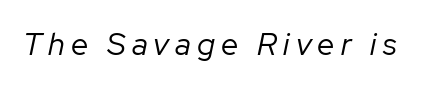
{"italic": "yes", "lean": "right", "slant_degrees": 12, "bold": "no", "weight": "regular", "width": "normal", "stroke_contrast": "low", "x_height": "medium", "monospaced": "no", "underline": "no", "letter_spacing": "wide", "letter_spacing_em": 0.2, "glyph_px": 31}
